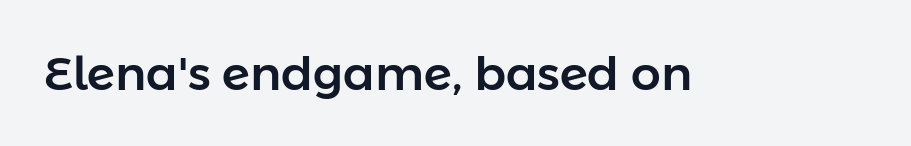
{"serif": "no", "italic": "no", "width": "normal", "stroke_contrast": "low", "x_height": "medium", "monospaced": "no", "underline": "no", "letter_spacing": "normal", "letter_spacing_em": 0.0, "glyph_px": 47}
